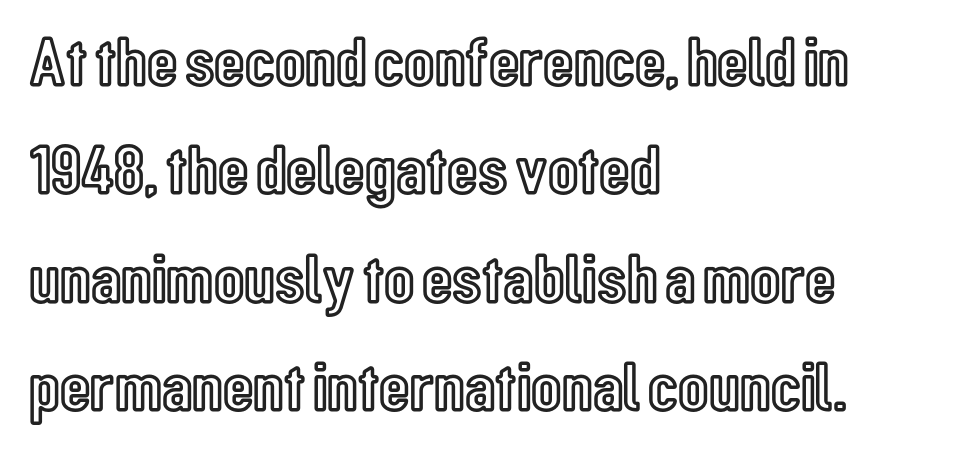
The image shows 70 px condensed type, upright; set left-aligned, normal line spacing (1.55x), normal letter spacing, not underlined; a medium x-height.
